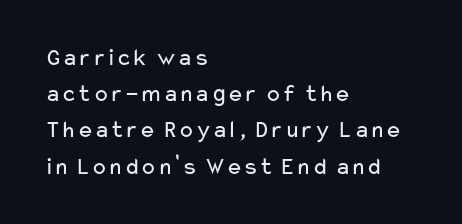
The image shows 25 px text type, upright; set left-aligned, normal line spacing (1.45x), normal letter spacing, not underlined.
